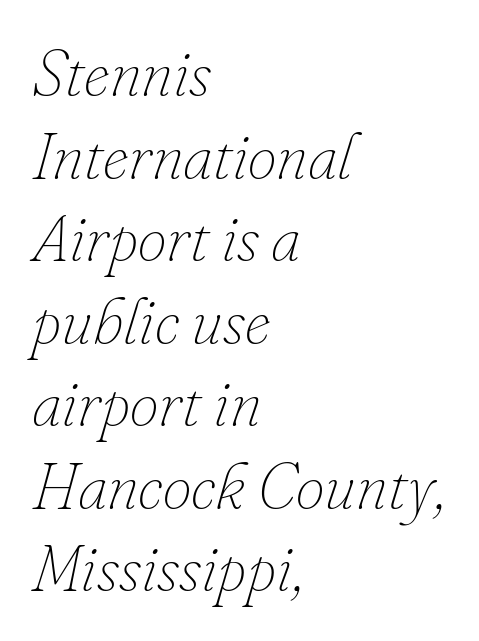
Is the type heavy? It reads as light-to-regular instead. Notice how the stems are inclined rather than vertical — that's the hallmark of italics. Spacing verdict: proportional, widths tailored to each character. Between one letter and the next there's only the usual sliver of space.
